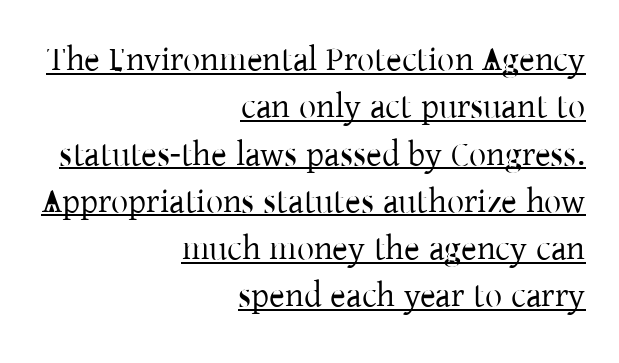
Q: Is the text bold? A: No.
Q: Is the text italic (slanted)? A: No, it is upright.
Q: Is the typeface a serif or a sans-serif typeface? A: Serif.
Q: Is the text underlined? A: Yes.
Q: How is the paragraph aligned? A: Right-aligned.
Q: Is the spacing between letters normal or unusually wide? A: Normal.
Q: Is the spacing between lines tight, normal or loose? A: Normal.
Q: Width (condensed, normal, or wide)? A: Normal.
Q: Stroke contrast? A: Low.
Q: x-height? A: Medium.
Q: Monospaced? A: No.
